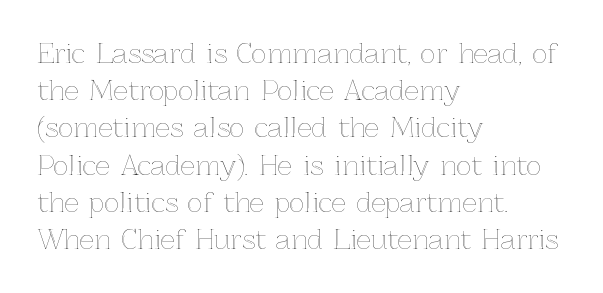
{"italic": "no", "underline": "no", "align": "left", "line_spacing": "normal", "line_spacing_ratio": 1.43, "letter_spacing": "normal", "letter_spacing_em": 0.0, "glyph_px": 26}
